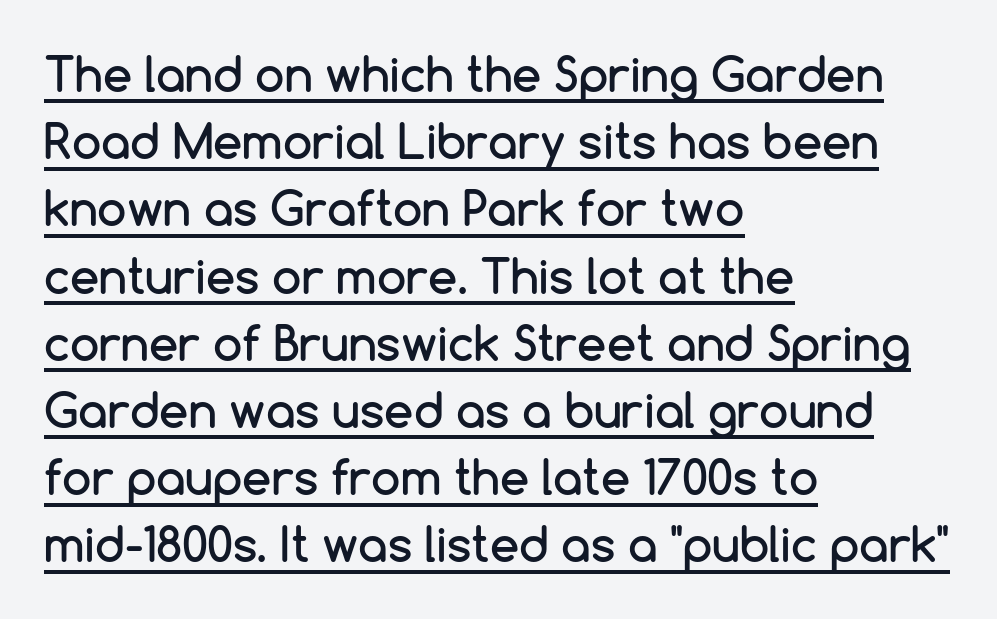
Q: Is the text italic (slanted)? A: No, it is upright.
Q: Is the typeface a serif or a sans-serif typeface? A: Sans-serif.
Q: Is the text underlined? A: Yes.
Q: How is the paragraph aligned? A: Left-aligned.
Q: Is the spacing between letters normal or unusually wide? A: Normal.
Q: Is the spacing between lines tight, normal or loose? A: Normal.
Q: Width (condensed, normal, or wide)? A: Normal.
Q: Stroke contrast? A: Low.
Q: x-height? A: Medium.
Q: Monospaced? A: No.
